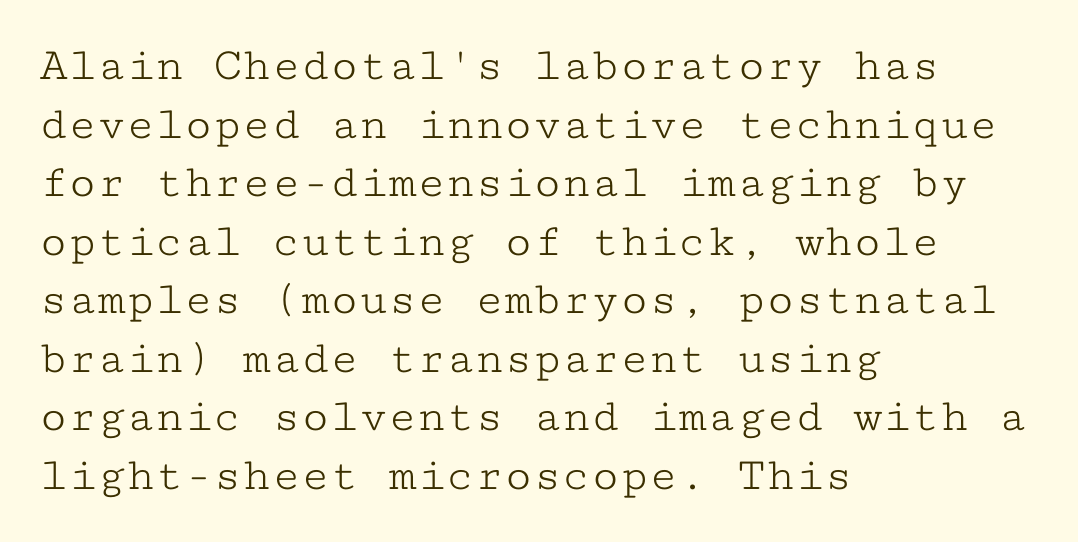
Q: Is the text bold? A: No.
Q: Is the text italic (slanted)? A: No, it is upright.
Q: Is the typeface a serif or a sans-serif typeface? A: Serif.
Q: Is the text underlined? A: No.
Q: How is the paragraph aligned? A: Left-aligned.
Q: Is the spacing between letters normal or unusually wide? A: Normal.
Q: Width (condensed, normal, or wide)? A: Wide.
Q: Stroke contrast? A: Low.
Q: x-height? A: Medium.
Q: Monospaced? A: Yes.
